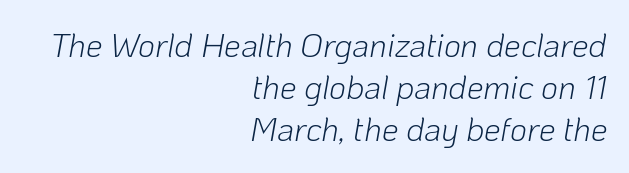
Q: Is the text bold? A: No.
Q: Is the text italic (slanted)? A: Yes, it leans right by about 10 degrees.
Q: Is the text underlined? A: No.
Q: How is the paragraph aligned? A: Right-aligned.
Q: Is the spacing between letters normal or unusually wide? A: Normal.
Q: Is the spacing between lines tight, normal or loose? A: Normal.
Q: Width (condensed, normal, or wide)? A: Normal.
Q: Stroke contrast? A: Low.
Q: x-height? A: Medium.
Q: Monospaced? A: No.
